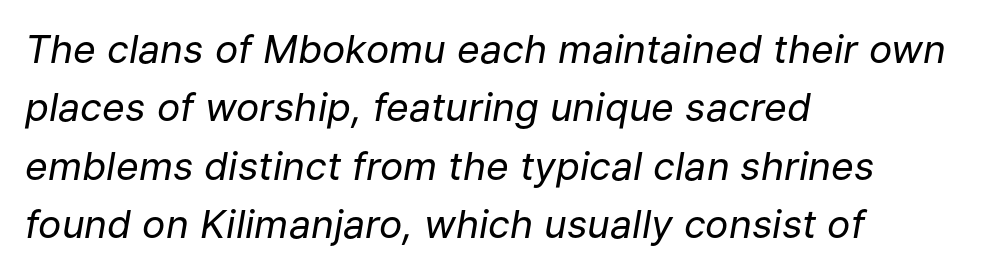
The image shows 39 px regular-weight type, italic (leaning right); set left-aligned, normal line spacing (1.5x), normal letter spacing, not underlined; low stroke contrast and a medium x-height.
